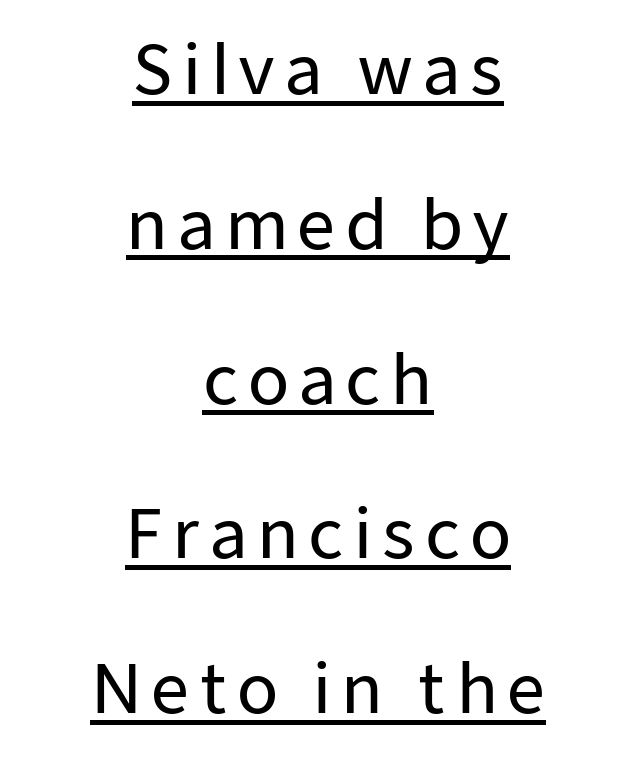
Typographically, this falls in the sans-serif category. Characters remain perfectly vertical along every line. Spacing verdict: proportional, widths tailored to each character. The string is rendered with underlining switched on. Students, observe: this is what heavily led, spacious text looks like.
